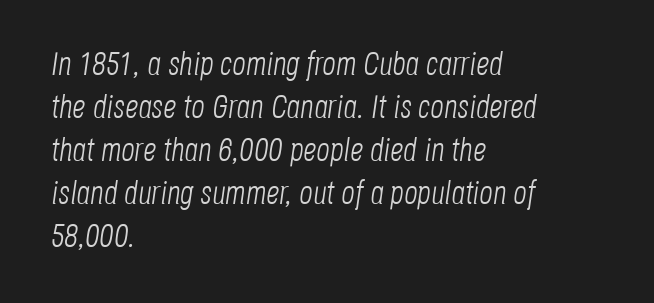
Stems and bowls with no extra thickness — not bold. The letters advance in unequal steps, a hallmark of proportional type. Honestly, there is no underline to notice here at all. One glance says typical: line gaps are just what's usual. Style check: oblique. Letter spacing: default.
